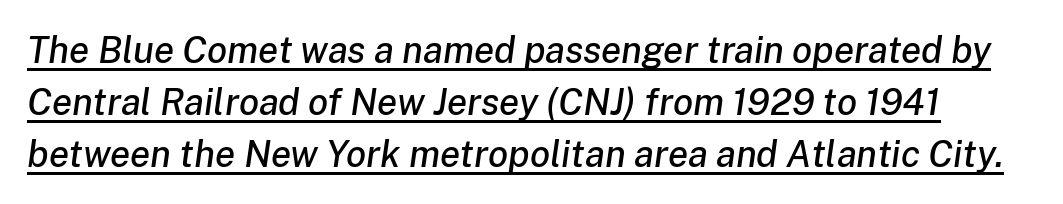
Q: Is the text italic (slanted)? A: Yes, it leans right by about 8 degrees.
Q: Is the text underlined? A: Yes.
Q: Is the spacing between letters normal or unusually wide? A: Normal.
Q: Is the spacing between lines tight, normal or loose? A: Normal.
Q: Width (condensed, normal, or wide)? A: Normal.
Q: Stroke contrast? A: Low.
Q: x-height? A: Medium.
Q: Monospaced? A: No.
